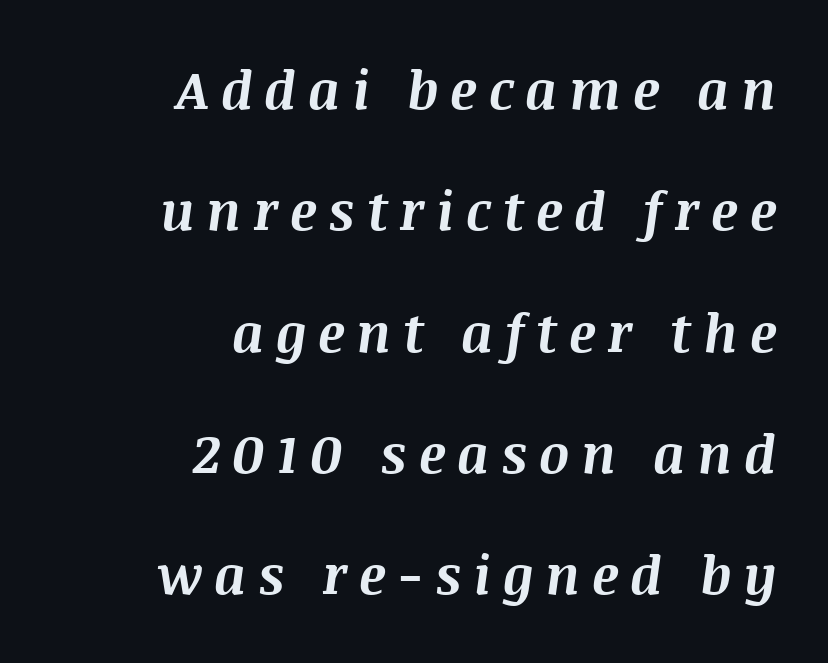
{"italic": "yes", "lean": "right", "slant_degrees": 8, "bold": "yes", "weight": "bold", "width": "normal", "stroke_contrast": "medium", "x_height": "large", "monospaced": "no", "underline": "no", "align": "right", "line_spacing": "loose", "line_spacing_ratio": 2.29, "letter_spacing": "wide", "letter_spacing_em": 0.22, "glyph_px": 53}
